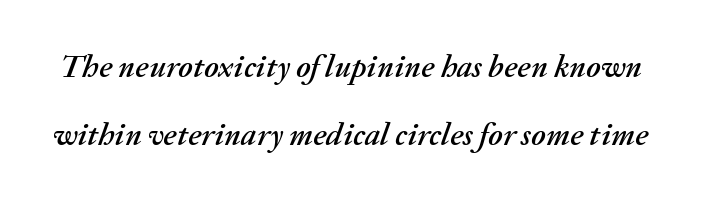
Q: Is the text italic (slanted)? A: Yes, it leans right by about 20 degrees.
Q: Is the text underlined? A: No.
Q: Is the spacing between letters normal or unusually wide? A: Normal.
Q: Is the spacing between lines tight, normal or loose? A: Loose.
Q: Width (condensed, normal, or wide)? A: Normal.
Q: Stroke contrast? A: Medium.
Q: x-height? A: Medium.
Q: Monospaced? A: No.
